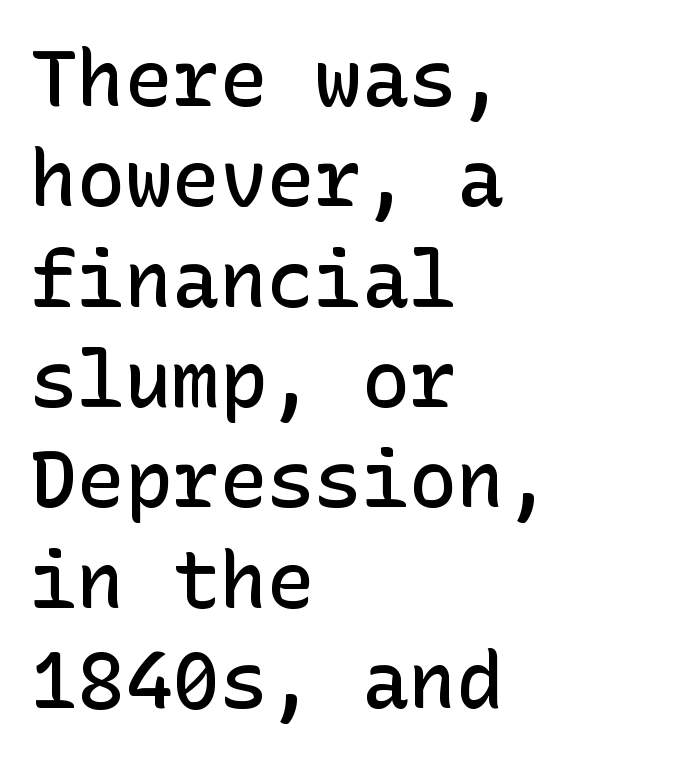
The image shows 79 px semibold sans-serif type, upright; set left-aligned, normal line spacing (1.27x), normal letter spacing, not underlined; low stroke contrast and a medium x-height.
